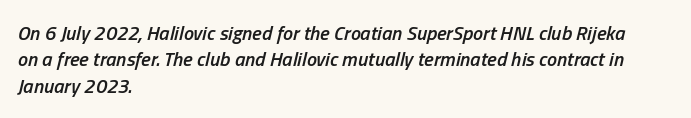
Q: Is the text bold? A: Semi-bold.
Q: Is the text italic (slanted)? A: Yes, it leans right by about 13 degrees.
Q: Is the text underlined? A: No.
Q: How is the paragraph aligned? A: Left-aligned.
Q: Is the spacing between letters normal or unusually wide? A: Normal.
Q: Is the spacing between lines tight, normal or loose? A: Normal.
